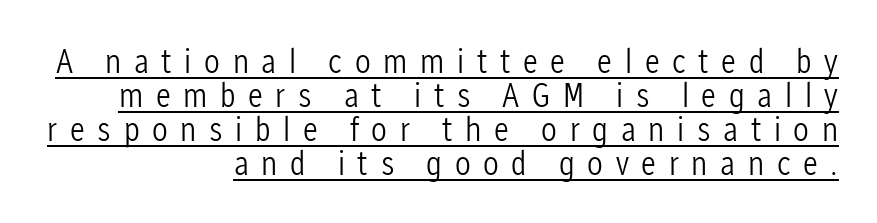
Q: Is the text bold? A: No.
Q: Is the text italic (slanted)? A: No, it is upright.
Q: Is the typeface a serif or a sans-serif typeface? A: Sans-serif.
Q: Is the text underlined? A: Yes.
Q: How is the paragraph aligned? A: Right-aligned.
Q: Is the spacing between letters normal or unusually wide? A: Unusually wide.
Q: Is the spacing between lines tight, normal or loose? A: Tight.
Q: Width (condensed, normal, or wide)? A: Condensed.
Q: Stroke contrast? A: Low.
Q: x-height? A: Medium.
Q: Monospaced? A: No.
